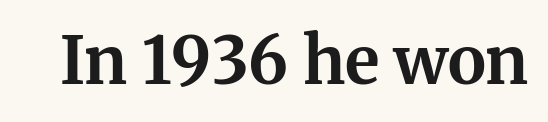
Ordinary non-slanted type is in use. Regarding serifs, this sample has them. The face used here is proportionally spaced, like ordinary book or web type. Nobody drew a line under any word here. I'd describe the lettering as bold — thick and assertive. The gaps between neighbouring characters are ordinary and unremarkable.
